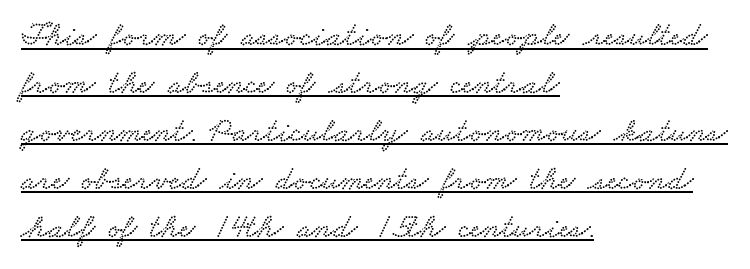
A typesetter would call this leading conventional body-copy spacing. The type is set solid horizontally, with unmodified tracking. Is this a sans? No — the strokes have serifs. A rule runs beneath these lines of type.
